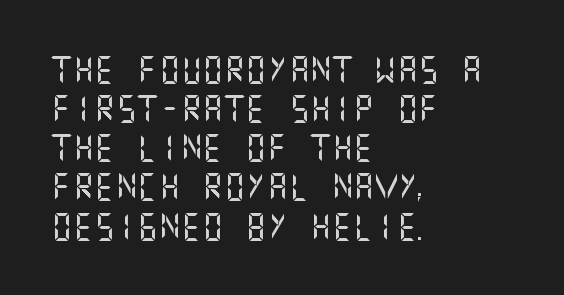
{"italic": "no", "underline": "no", "align": "left", "line_spacing": "normal", "line_spacing_ratio": 1.45, "letter_spacing": "normal", "letter_spacing_em": 0.0, "glyph_px": 27}
